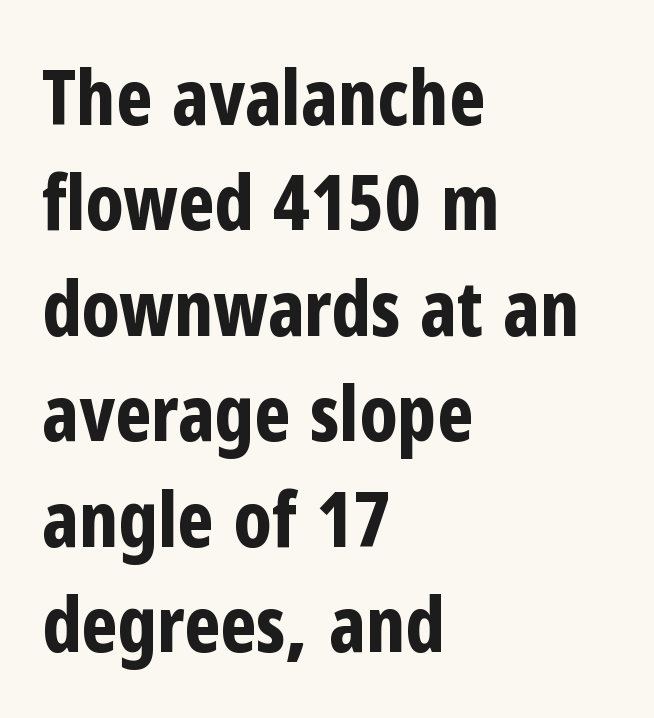
{"serif": "no", "italic": "no", "bold": "yes", "weight": "bold", "width": "condensed", "stroke_contrast": "low", "x_height": "medium", "monospaced": "no", "underline": "no", "align": "left", "line_spacing": "normal", "line_spacing_ratio": 1.37, "letter_spacing": "normal", "letter_spacing_em": 0.0, "glyph_px": 77}
